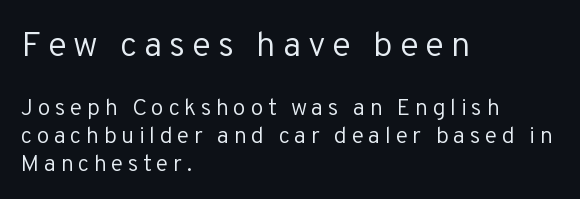
Q: Is the text bold? A: No.
Q: Is the text italic (slanted)? A: No, it is upright.
Q: Is the typeface a serif or a sans-serif typeface? A: Sans-serif.
Q: Is the text underlined? A: No.
Q: How is the paragraph aligned? A: Left-aligned.
Q: Is the spacing between letters normal or unusually wide? A: Unusually wide.
Q: Which block of text is set in a larger size, the first (top) or the second (bottom)? A: The first (top) one.
Q: Width (condensed, normal, or wide)? A: Normal.
Q: Stroke contrast? A: Low.
Q: x-height? A: Medium.
Q: Monospaced? A: No.
